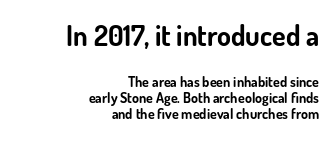
Q: Is the text bold? A: Yes.
Q: Is the text italic (slanted)? A: No, it is upright.
Q: Is the typeface a serif or a sans-serif typeface? A: Sans-serif.
Q: Is the text underlined? A: No.
Q: How is the paragraph aligned? A: Right-aligned.
Q: Is the spacing between letters normal or unusually wide? A: Normal.
Q: Which block of text is set in a larger size, the first (top) or the second (bottom)? A: The first (top) one.
Q: Width (condensed, normal, or wide)? A: Normal.
Q: Stroke contrast? A: Low.
Q: x-height? A: Small.
Q: Monospaced? A: No.
